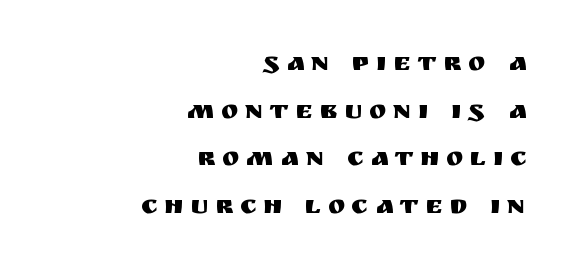
{"italic": "no", "underline": "no", "align": "right", "line_spacing_ratio": 1.83, "letter_spacing": "wide", "letter_spacing_em": 0.26, "glyph_px": 26}
